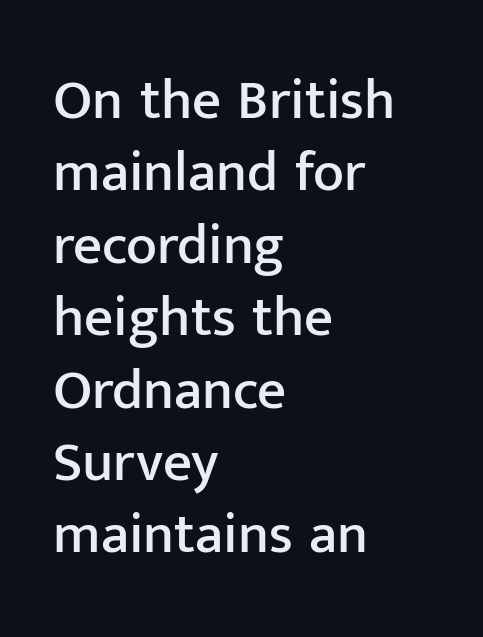
{"serif": "no", "italic": "no", "width": "normal", "stroke_contrast": "low", "x_height": "medium", "monospaced": "no", "underline": "no", "align": "left", "line_spacing": "normal", "line_spacing_ratio": 1.27, "letter_spacing": "normal", "letter_spacing_em": 0.0, "glyph_px": 57}
